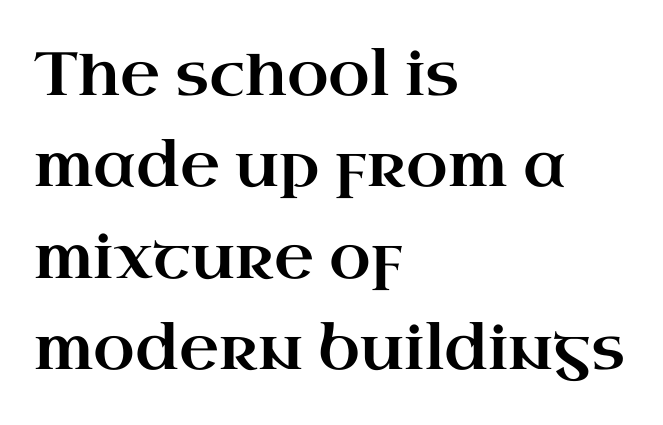
The image shows 61 px wide serif type, upright; set left-aligned, normal line spacing (1.5x), normal letter spacing, not underlined; high stroke contrast and a small x-height.
